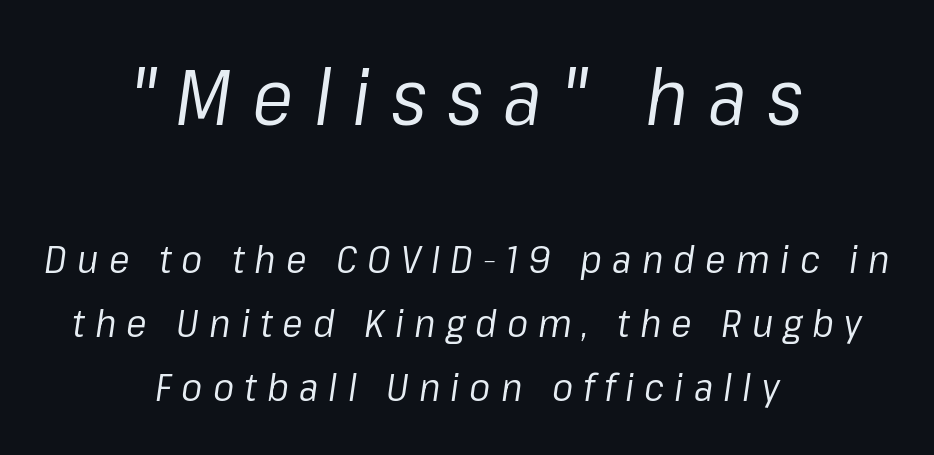
Q: Is the text bold? A: No.
Q: Is the text italic (slanted)? A: Yes, it leans right by about 8 degrees.
Q: Is the text underlined? A: No.
Q: How is the paragraph aligned? A: Centered.
Q: Is the spacing between letters normal or unusually wide? A: Unusually wide.
Q: Is the spacing between lines tight, normal or loose? A: Normal.
Q: Which block of text is set in a larger size, the first (top) or the second (bottom)? A: The first (top) one.
Q: Width (condensed, normal, or wide)? A: Normal.
Q: Stroke contrast? A: Low.
Q: x-height? A: Medium.
Q: Monospaced? A: No.
